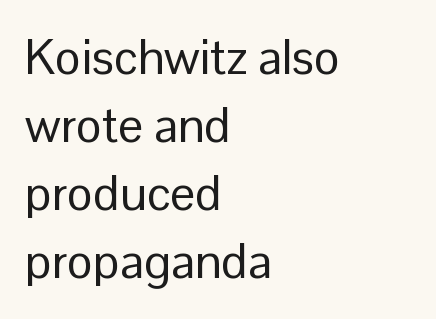
Line starts are locked; line ends wander. Words float on clear page, feet unadorned. Stroke thickness stays within the range of a standard reading face or lighter. Do the characters align in a grid? No, the font is proportional. The rendering uses a moderate line-height, typical for paragraphs.
